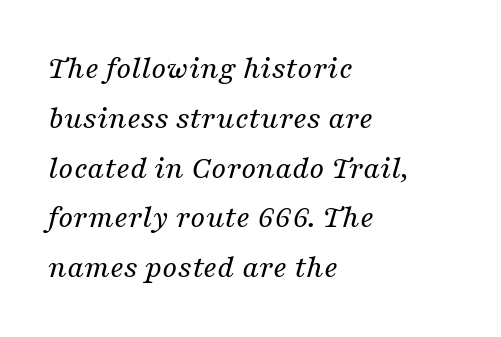
The image shows 33 px regular-weight serif type, italic (leaning right); set left-aligned, normal line spacing (1.51x), normal letter spacing, not underlined; medium stroke contrast and a medium x-height.
